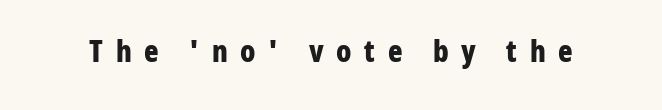
This is heavy type, rendered in bold. You could not count columns in this text — the font is proportionally spaced. Posture: upright roman. Letter spacing: wide.
